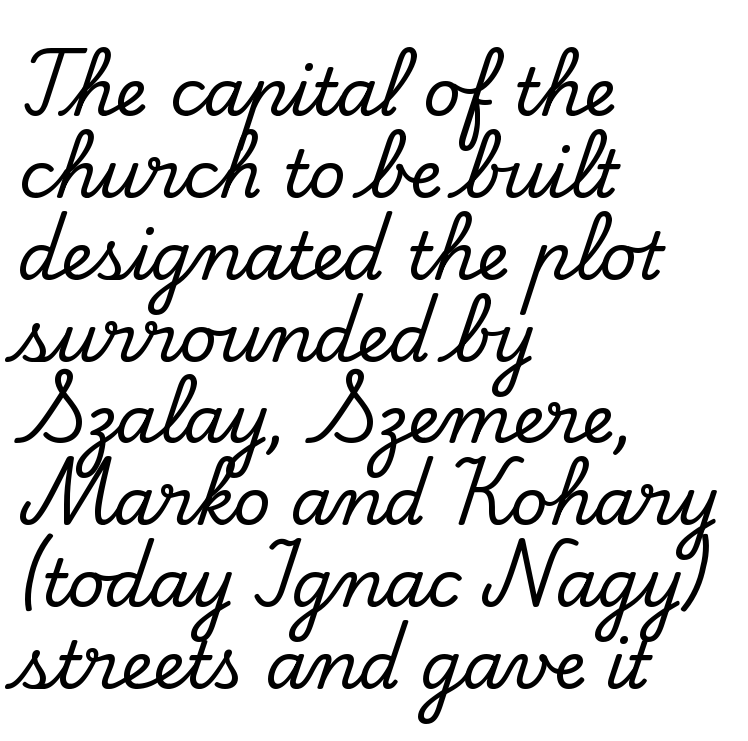
Q: Is the text italic (slanted)? A: Yes.
Q: Is the typeface a serif or a sans-serif typeface? A: Serif.
Q: Is the text underlined? A: No.
Q: How is the paragraph aligned? A: Left-aligned.
Q: Is the spacing between letters normal or unusually wide? A: Normal.
Q: Width (condensed, normal, or wide)? A: Normal.
Q: Stroke contrast? A: Low.
Q: x-height? A: Small.
Q: Monospaced? A: No.
